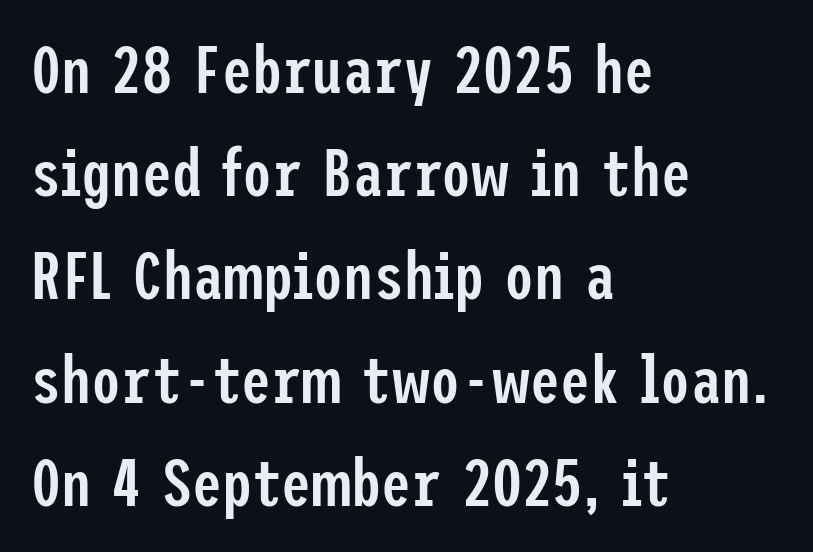
One glance says typical: line gaps are just what's usual. Alignment: flush left. Does the type have serifs? No, each stem ends abruptly. The area under the type is left untouched. The face used here is rendered with its standard letterfit.
